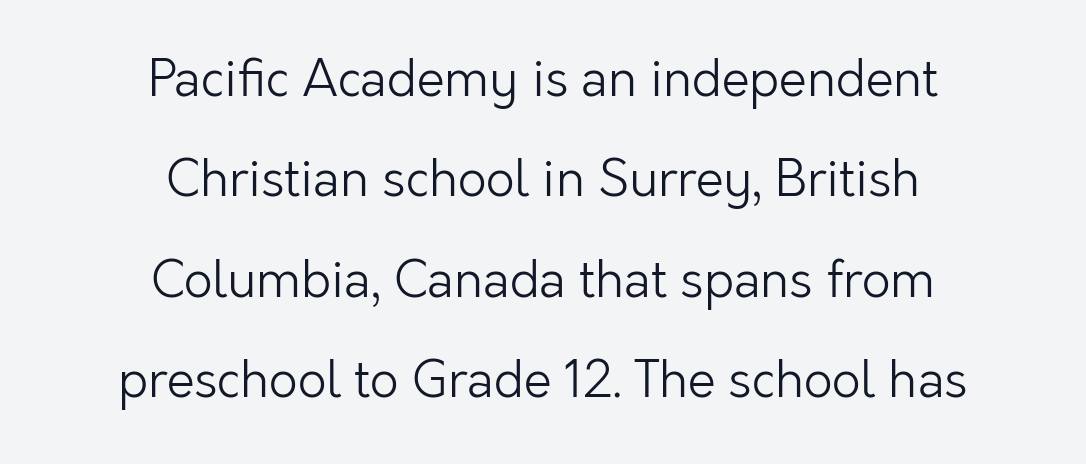
The image shows 50 px light sans-serif type, upright; set centered, loose line spacing (2.01x), normal letter spacing, not underlined; low stroke contrast and a medium x-height.
